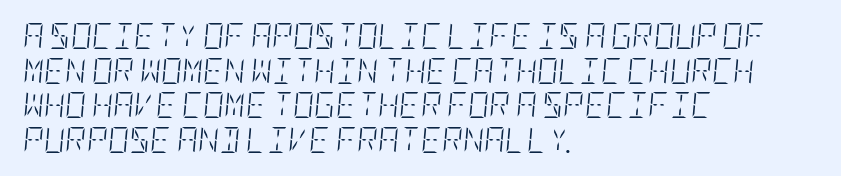
The image shows 26 px text type, italic (leaning right); set left-aligned, normal line spacing (1.33x), normal letter spacing, not underlined.
